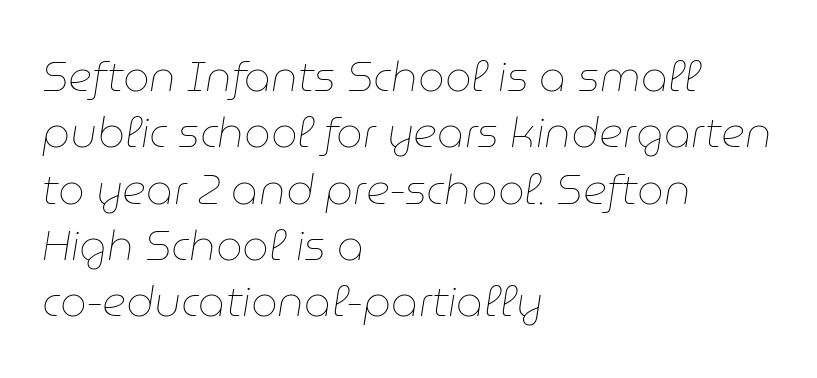
Q: Is the text bold? A: No.
Q: Is the text italic (slanted)? A: Yes, it leans right by about 9 degrees.
Q: Is the text underlined? A: No.
Q: How is the paragraph aligned? A: Left-aligned.
Q: Is the spacing between letters normal or unusually wide? A: Normal.
Q: Is the spacing between lines tight, normal or loose? A: Normal.
Q: Width (condensed, normal, or wide)? A: Normal.
Q: Stroke contrast? A: Low.
Q: x-height? A: Medium.
Q: Monospaced? A: No.
